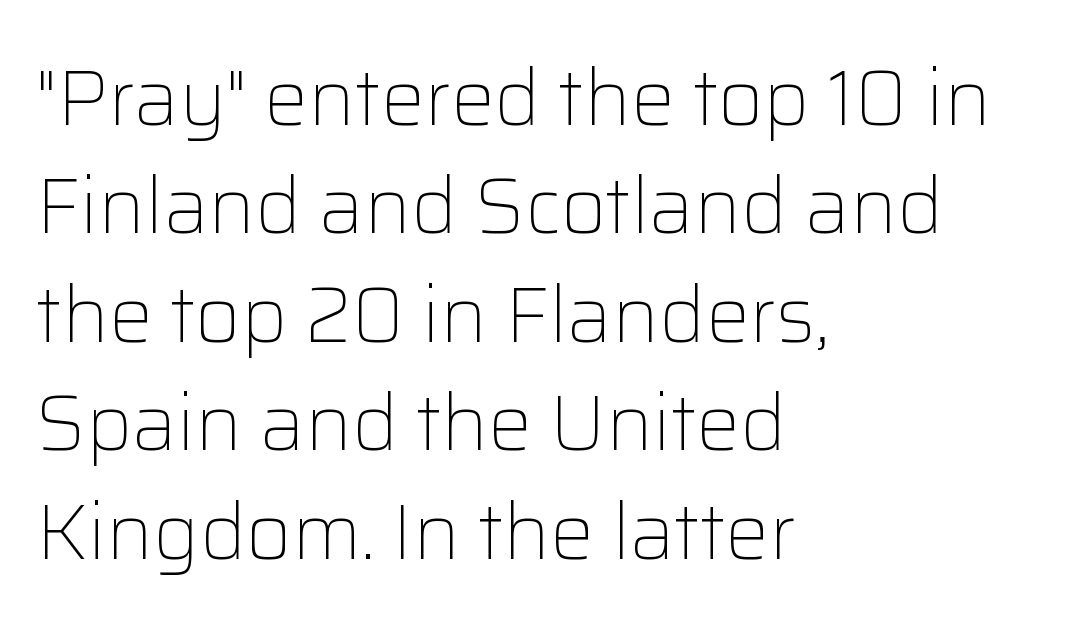
Anything drawn beneath the words? Only blank space. Caption: face not bold, strokes unweighted. Leading: standard. Line starts are locked; line ends wander. In terms of letterspacing, this is plain default setting. Unlike italic type, these characters show no tilt at all.
